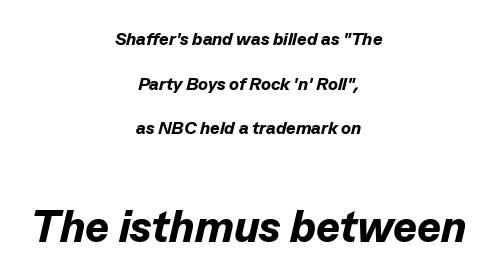
{"italic": "yes", "lean": "right", "slant_degrees": 13, "bold": "yes", "weight": "bold", "width": "normal", "stroke_contrast": "low", "x_height": "medium", "monospaced": "no", "underline": "no", "align": "center", "line_spacing": "loose", "line_spacing_ratio": 2.48, "letter_spacing": "normal", "letter_spacing_em": 0.0, "larger_block": "second", "size_ratio": 2.5, "glyph_px": 45}
